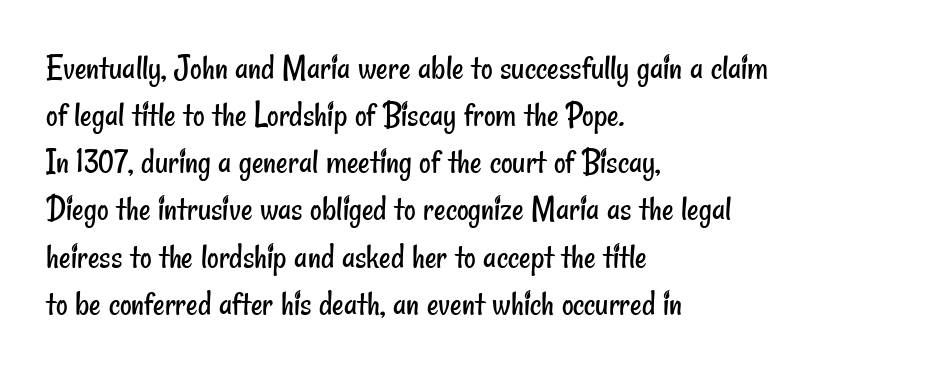
{"serif": "no", "bold": "no", "weight": "regular", "width": "condensed", "stroke_contrast": "low", "x_height": "small", "monospaced": "no", "underline": "no", "align": "left", "line_spacing": "normal", "line_spacing_ratio": 1.31, "letter_spacing": "normal", "letter_spacing_em": 0.0, "glyph_px": 36}
